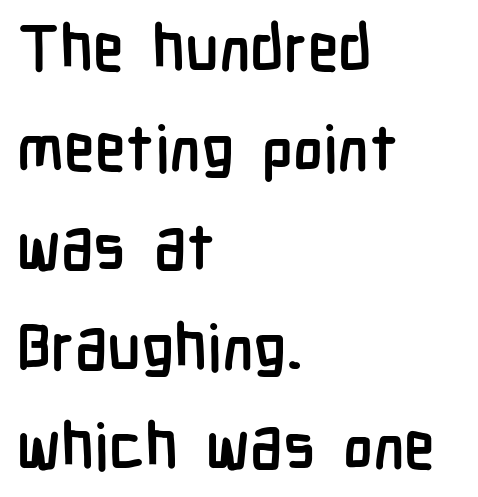
{"serif": "no", "italic": "no", "bold": "yes", "weight": "semibold", "width": "condensed", "stroke_contrast": "low", "x_height": "medium", "monospaced": "no", "underline": "no", "align": "left", "line_spacing": "normal", "line_spacing_ratio": 1.58, "letter_spacing": "normal", "letter_spacing_em": 0.0, "glyph_px": 63}
